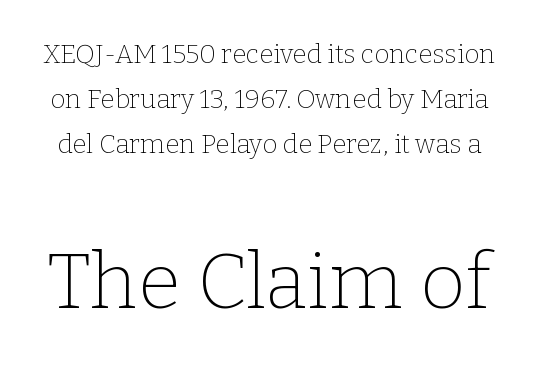
The image shows 78 px thin serif type, upright; set line spacing 1.73x, normal letter spacing, not underlined; the second (bottom) block is 3.0x larger; low stroke contrast and a medium x-height.
